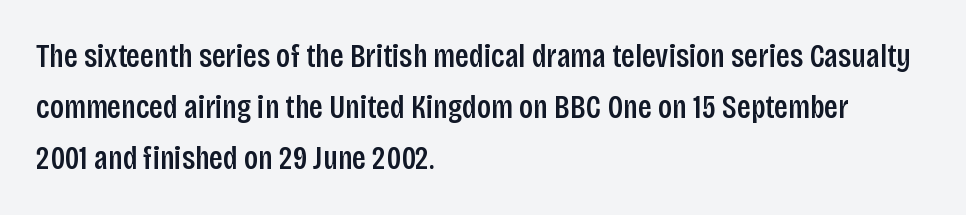
Compared with typical paragraphs, the rows here are spaced about the same. Ascenders rise straight up at ninety degrees. The type family on display is of the sans-serif kind. The horizontal fit of the characters is conventional and even.
